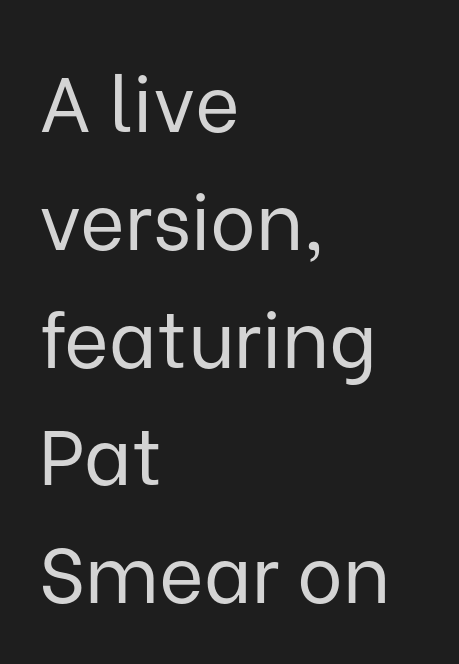
{"serif": "no", "italic": "no", "bold": "no", "weight": "regular", "width": "normal", "stroke_contrast": "low", "x_height": "medium", "monospaced": "no", "underline": "no", "align": "left", "line_spacing": "normal", "line_spacing_ratio": 1.53, "letter_spacing": "normal", "letter_spacing_em": 0.0, "glyph_px": 77}
